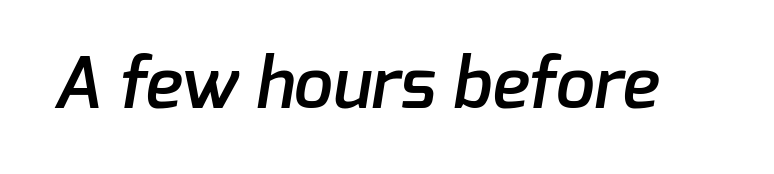
The image shows 70 px semibold sans-serif type; set normal letter spacing, not underlined; low stroke contrast and a medium x-height.
